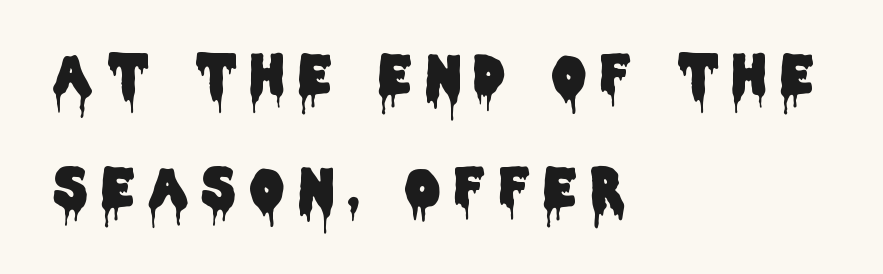
A great deal of white space separates one row of letters from the next. In terms of letterspacing, this is a distinctly airy, spread setting. The lettering holds an erect, upright posture throughout. Regarding serifs, this sample does without them. Underline: absent. Think of a printed novel: that variable character pitch is what you see here.
